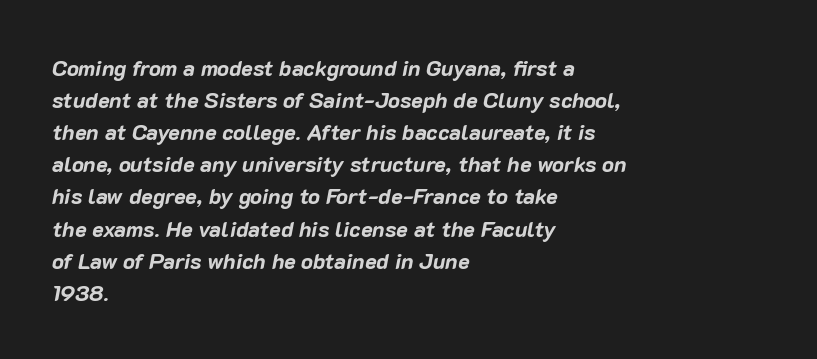
{"italic": "yes", "lean": "right", "slant_degrees": 10, "bold": "yes", "underline": "no", "align": "left", "line_spacing": "normal", "line_spacing_ratio": 1.46, "letter_spacing": "normal", "letter_spacing_em": 0.0, "glyph_px": 22}
